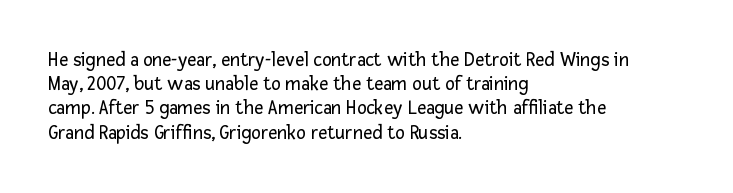
{"italic": "no", "bold": "no", "underline": "no", "align": "left", "line_spacing_ratio": 1.21, "letter_spacing": "normal", "letter_spacing_em": 0.0, "glyph_px": 20}
